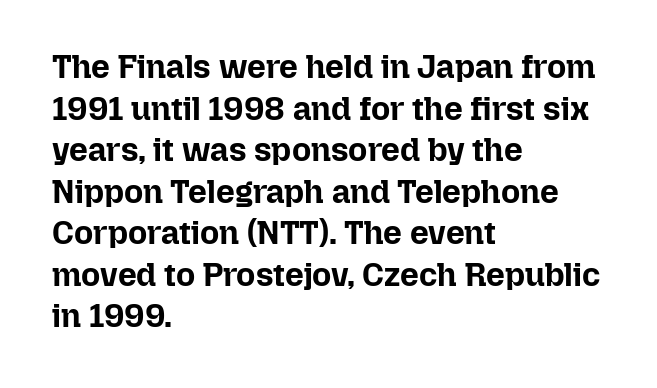
Here the designer chose a conventional face with non-uniform glyph widths. Ascenders rise straight up at ninety degrees. The space beneath each line is pristine and unruled. Does the weight exceed regular? Yes, all the way to bold. Each word holds together tightly as a unit, with standard inter-letter gaps. Baseline-to-baseline distance is the conventional proportion of letter height.
